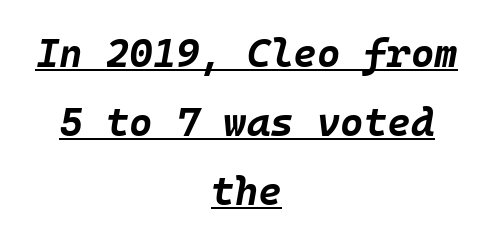
{"italic": "yes", "lean": "right", "slant_degrees": 10, "bold": "yes", "weight": "bold", "width": "normal", "stroke_contrast": "low", "x_height": "large", "underline": "yes", "align": "center", "line_spacing_ratio": 1.73, "letter_spacing": "normal", "letter_spacing_em": 0.0, "glyph_px": 40}
